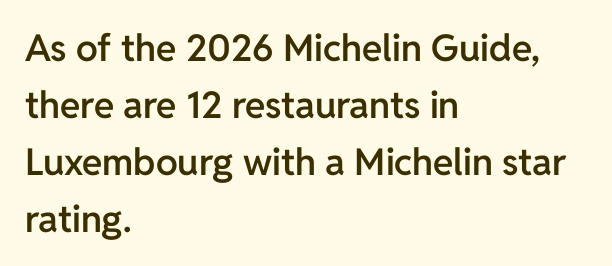
{"serif": "no", "italic": "no", "bold": "semi", "weight": "semibold", "width": "normal", "stroke_contrast": "low", "x_height": "medium", "monospaced": "no", "underline": "no", "align": "left", "line_spacing": "normal", "line_spacing_ratio": 1.54, "letter_spacing": "normal", "letter_spacing_em": 0.0, "glyph_px": 37}
